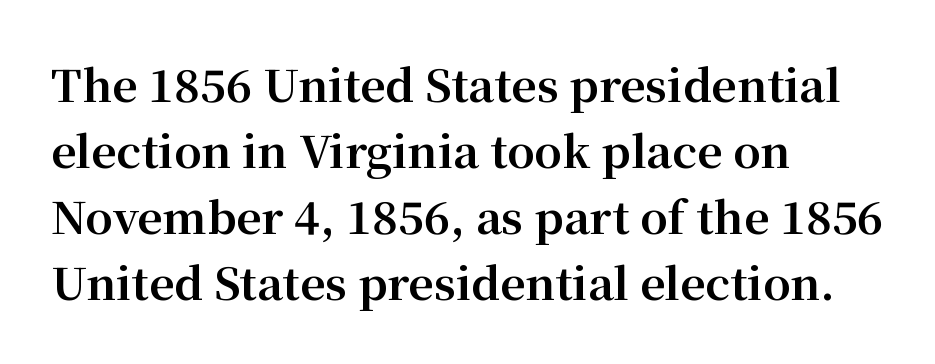
The image shows 44 px bold serif type, upright; set left-aligned, normal line spacing (1.5x), normal letter spacing, not underlined; medium stroke contrast and a medium x-height.
